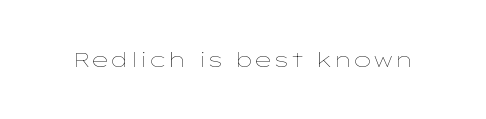
Q: Is the text bold? A: No.
Q: Is the text italic (slanted)? A: No, it is upright.
Q: Is the text underlined? A: No.
Q: Is the spacing between letters normal or unusually wide? A: Normal.
